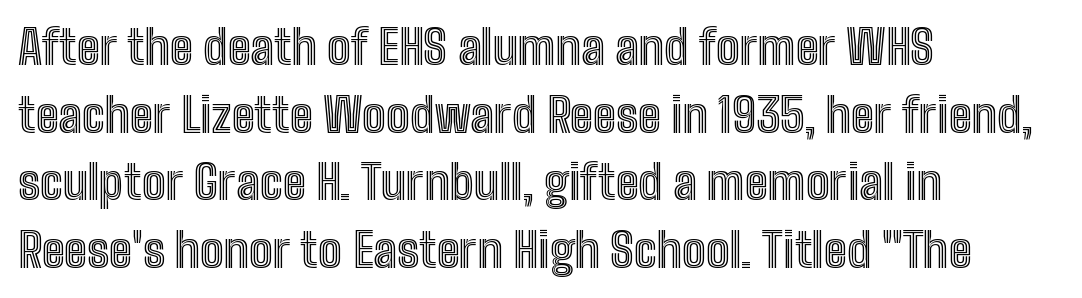
The image shows 47 px condensed type, upright; set left-aligned, normal line spacing (1.44x), normal letter spacing, not underlined; a medium x-height.
